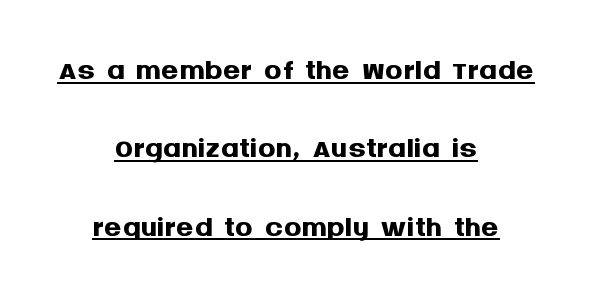
The typesetting leans heavy: a genuine bold. The letters stand straight up with perfectly vertical stems. Stroke terminals: plain, sans-serif. The face used here is proportionally spaced, like ordinary book or web type. Standard letterfit; no display-style spreading of the glyphs.
